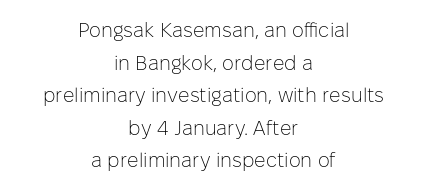
{"italic": "no", "bold": "no", "underline": "no", "align": "center", "line_spacing": "normal", "line_spacing_ratio": 1.63, "letter_spacing": "normal", "letter_spacing_em": 0.0, "glyph_px": 20}
